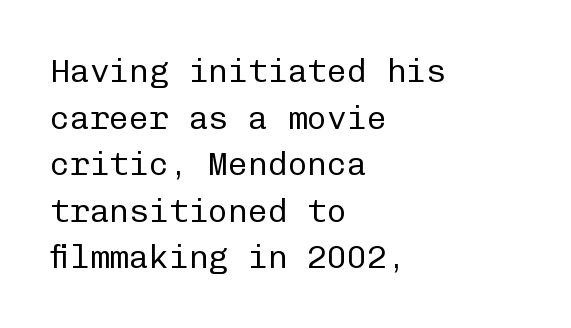
The image shows 33 px regular-weight sans-serif type, upright, monospaced; set left-aligned, normal line spacing (1.41x), normal letter spacing, not underlined; low stroke contrast and a medium x-height.
